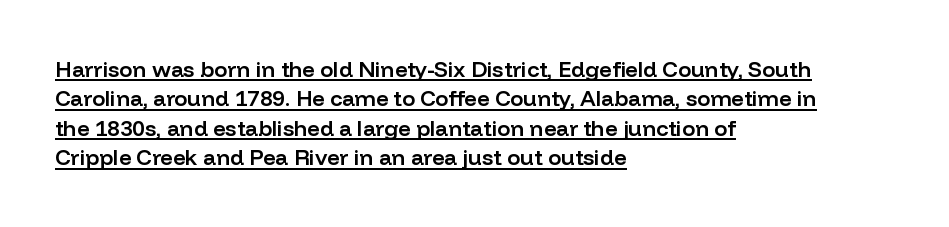
Q: Is the text bold? A: Semi-bold.
Q: Is the text italic (slanted)? A: No, it is upright.
Q: Is the text underlined? A: Yes.
Q: How is the paragraph aligned? A: Left-aligned.
Q: Is the spacing between letters normal or unusually wide? A: Normal.
Q: Is the spacing between lines tight, normal or loose? A: Normal.
